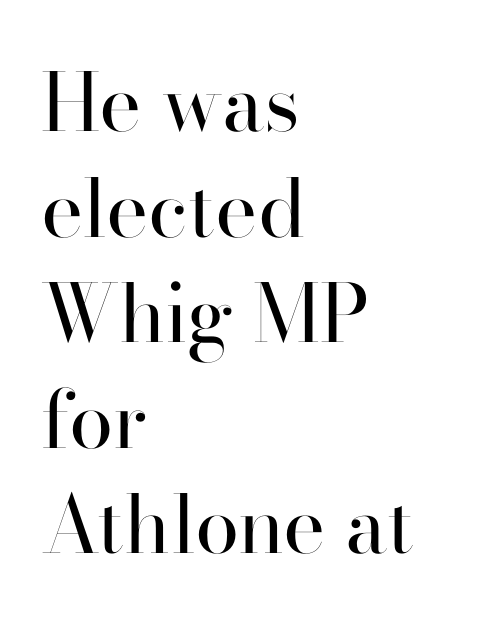
Q: Is the text bold? A: No.
Q: Is the text italic (slanted)? A: No, it is upright.
Q: Is the typeface a serif or a sans-serif typeface? A: Serif.
Q: Is the text underlined? A: No.
Q: How is the paragraph aligned? A: Left-aligned.
Q: Is the spacing between letters normal or unusually wide? A: Normal.
Q: Is the spacing between lines tight, normal or loose? A: Normal.
Q: Width (condensed, normal, or wide)? A: Normal.
Q: Stroke contrast? A: High.
Q: x-height? A: Small.
Q: Monospaced? A: No.
